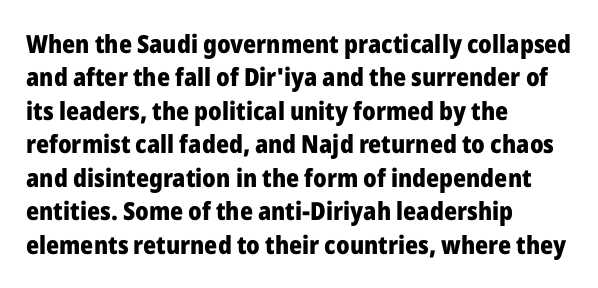
Q: Is the text bold? A: Yes.
Q: Is the text italic (slanted)? A: No, it is upright.
Q: Is the text underlined? A: No.
Q: How is the paragraph aligned? A: Left-aligned.
Q: Is the spacing between letters normal or unusually wide? A: Normal.
Q: Is the spacing between lines tight, normal or loose? A: Normal.
